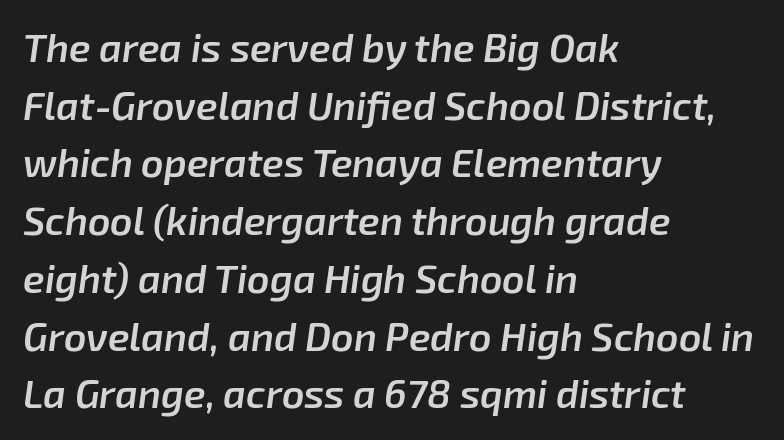
{"italic": "yes", "lean": "right", "slant_degrees": 8, "bold": "semi", "weight": "semibold", "width": "normal", "stroke_contrast": "low", "x_height": "medium", "monospaced": "no", "underline": "no", "align": "left", "line_spacing": "normal", "line_spacing_ratio": 1.48, "letter_spacing": "normal", "letter_spacing_em": 0.0, "glyph_px": 39}
